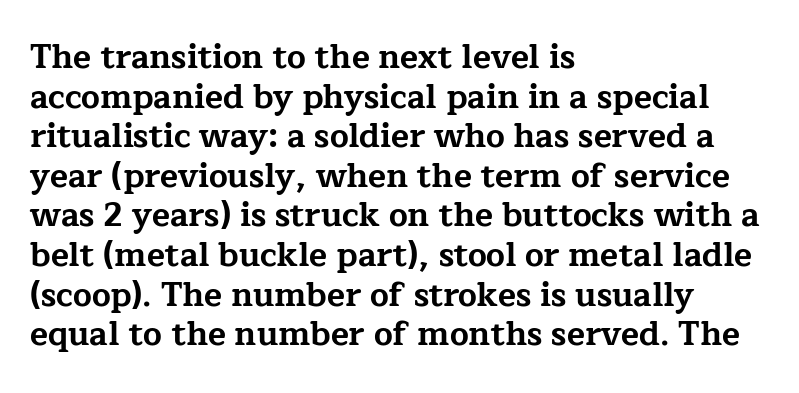
Regarding serifs, this sample has them. Upright lettering throughout. The setting favours the left margin, as ordinary paragraphs usually do. A full-strength bold gives these letters their thick strokes. Beneath every word, the page is bare. You could not count columns in this text — the font is proportionally spaced.
